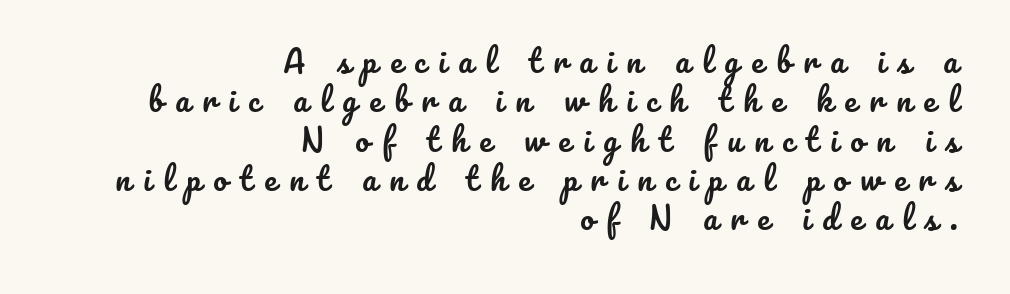
{"width": "normal", "stroke_contrast": "low", "x_height": "small", "monospaced": "no", "underline": "no", "align": "right", "line_spacing": "normal", "line_spacing_ratio": 1.27, "letter_spacing": "wide", "letter_spacing_em": 0.4, "glyph_px": 31}
